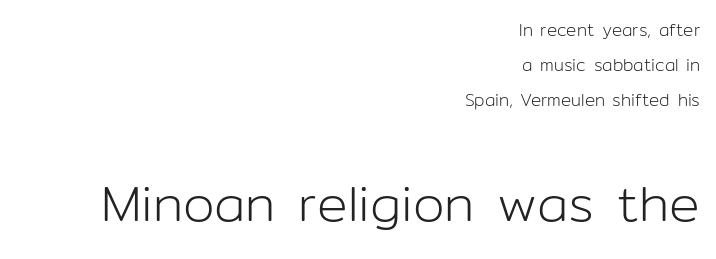
This rendering uses right alignment, leaving the left contour irregular. Does the bottom block carry the larger type? Yes, it does. Unbolded letterforms with no extra heft. Stroke terminals: plain, sans-serif. No italicization has been applied; the sample stays upright. The vertical gap from one line to the next is large.
